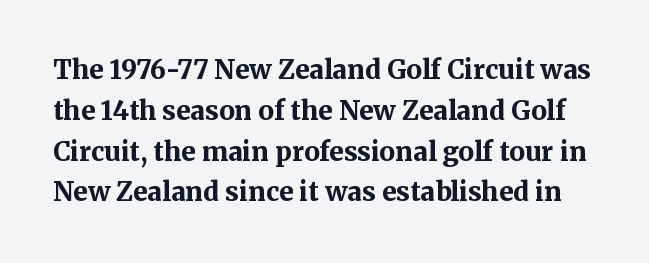
Q: Is the text bold? A: Yes.
Q: Is the text italic (slanted)? A: No, it is upright.
Q: Is the text underlined? A: No.
Q: Is the spacing between letters normal or unusually wide? A: Normal.
Q: Is the spacing between lines tight, normal or loose? A: Normal.
